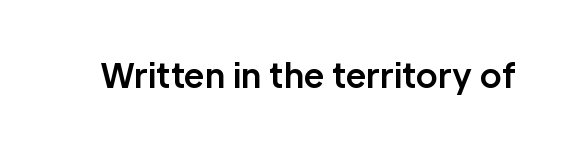
The image shows 33 px bold sans-serif type, upright; set normal letter spacing, not underlined; low stroke contrast and a medium x-height.
